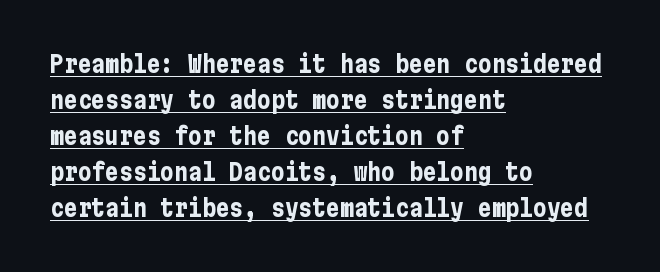
The sample's only ornament is a line tracing under the words. Is the letter spacing exaggerated? No — it looks like the ordinary default. The type sits square on the baseline with zero lean. This sample keeps an unexceptional amount of space between lines. Weight check: bold — yes, fully. Horizontally, the lines are justified to the leading edge only.
